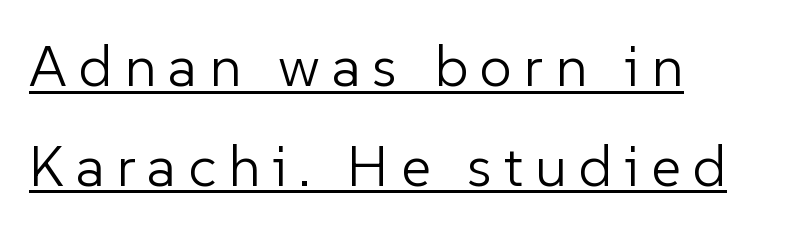
Leftover space on each line is placed entirely after the last word. Glance below the letters and you will spot a drawn line. The font is comparable to plain body text, perhaps lighter. Short note: letters widely spaced. Varying glyph widths throughout — classic text-font behaviour.
